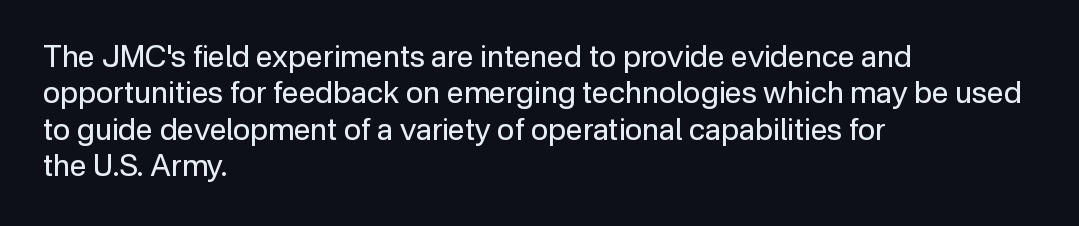
Q: Is the text bold? A: No.
Q: Is the text italic (slanted)? A: No, it is upright.
Q: Is the typeface a serif or a sans-serif typeface? A: Sans-serif.
Q: Is the text underlined? A: No.
Q: How is the paragraph aligned? A: Left-aligned.
Q: Is the spacing between letters normal or unusually wide? A: Normal.
Q: Width (condensed, normal, or wide)? A: Normal.
Q: Stroke contrast? A: Low.
Q: x-height? A: Medium.
Q: Monospaced? A: No.
